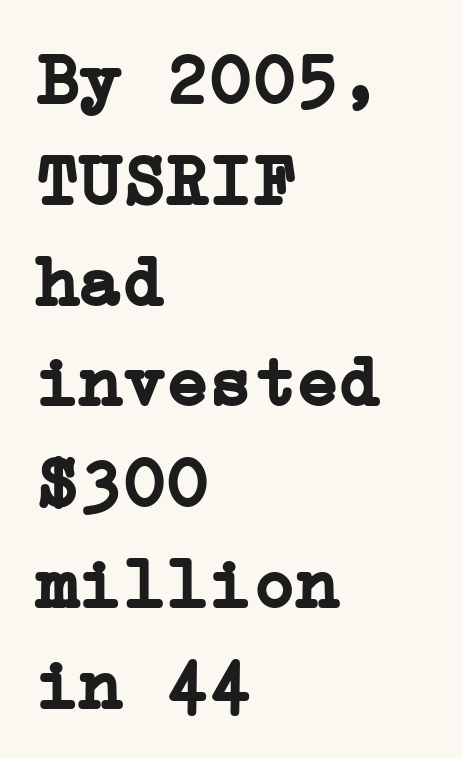
Q: Is the text bold? A: Yes.
Q: Is the text italic (slanted)? A: No, it is upright.
Q: Is the typeface a serif or a sans-serif typeface? A: Serif.
Q: Is the text underlined? A: No.
Q: How is the paragraph aligned? A: Left-aligned.
Q: Is the spacing between letters normal or unusually wide? A: Normal.
Q: Is the spacing between lines tight, normal or loose? A: Normal.
Q: Width (condensed, normal, or wide)? A: Normal.
Q: Stroke contrast? A: Low.
Q: x-height? A: Medium.
